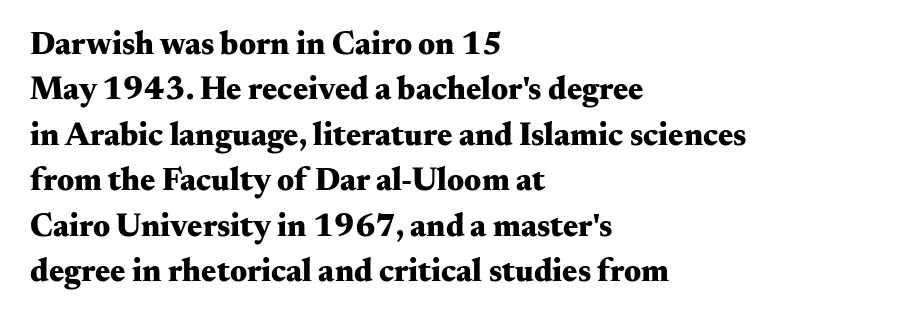
{"serif": "yes", "italic": "no", "bold": "yes", "weight": "heavy", "width": "wide", "stroke_contrast": "medium", "x_height": "small", "monospaced": "no", "underline": "no", "align": "left", "line_spacing": "normal", "line_spacing_ratio": 1.42, "letter_spacing": "normal", "letter_spacing_em": 0.0, "glyph_px": 32}
